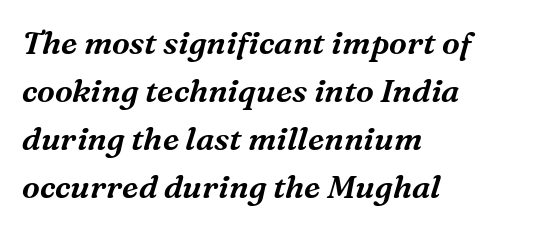
{"serif": "yes", "italic": "yes", "lean": "right", "slant_degrees": 16, "width": "normal", "stroke_contrast": "medium", "x_height": "medium", "monospaced": "no", "underline": "no", "align": "left", "line_spacing": "normal", "line_spacing_ratio": 1.5, "letter_spacing": "normal", "letter_spacing_em": 0.0, "glyph_px": 32}
